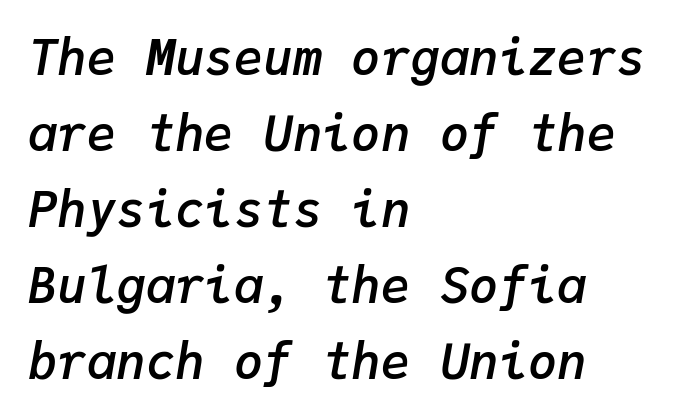
The image shows 49 px semibold type, italic (leaning right), monospaced; set left-aligned, normal line spacing (1.55x), normal letter spacing, not underlined; low stroke contrast and a medium x-height.
